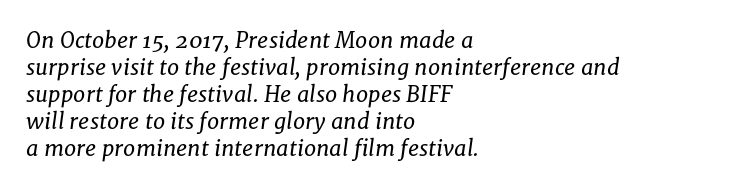
The image shows 22 px text type, italic (leaning right); set left-aligned, line spacing 1.23x, normal letter spacing, not underlined.
